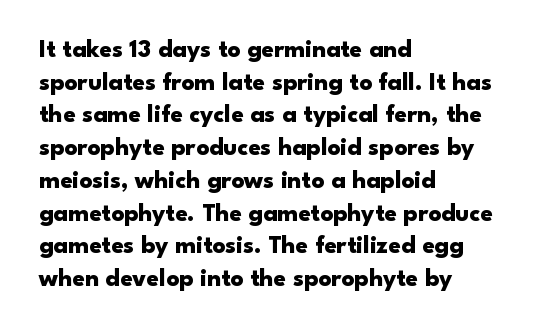
You could call the tracking neutral — neither tight nor loose. Ordinary non-slanted type is in use. Heavy, bold letterforms. Does the copy run flush right? No — it runs flush left. Regular leading.
